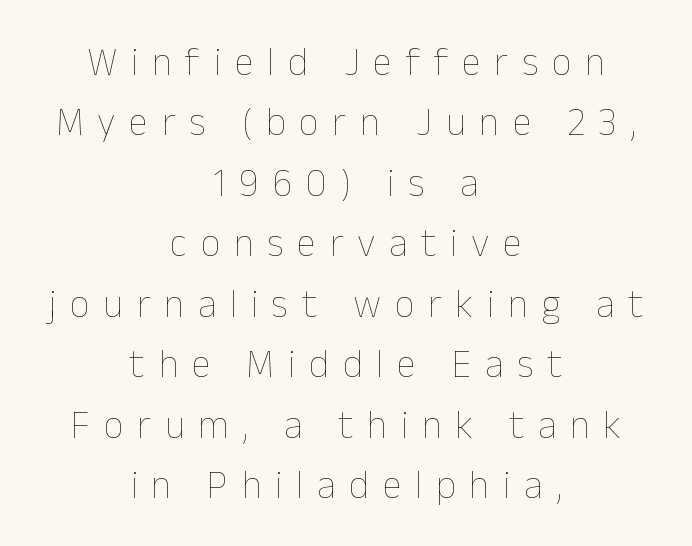
The paragraph has two soft edges and a firm central axis. The leading is moderate, giving the passage an even texture. Varying glyph widths throughout — classic text-font behaviour. The typesetting does not lean heavy: it is not bold. Here the glyphs are tracked loosely, breaking word shapes into spaced letters.
